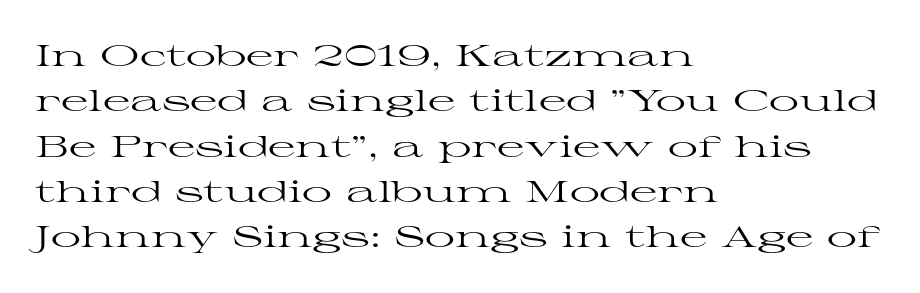
{"serif": "yes", "italic": "no", "bold": "no", "weight": "regular", "width": "wide", "stroke_contrast": "high", "x_height": "medium", "monospaced": "no", "underline": "no", "align": "left", "line_spacing": "normal", "line_spacing_ratio": 1.51, "letter_spacing": "normal", "letter_spacing_em": 0.0, "glyph_px": 30}
